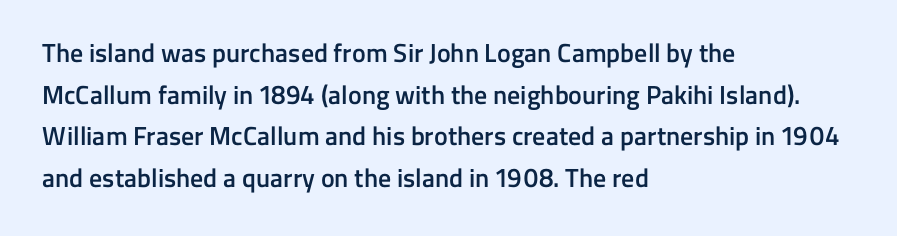
Q: Is the text bold? A: Semi-bold.
Q: Is the text italic (slanted)? A: No, it is upright.
Q: Is the text underlined? A: No.
Q: How is the paragraph aligned? A: Left-aligned.
Q: Is the spacing between letters normal or unusually wide? A: Normal.
Q: Is the spacing between lines tight, normal or loose? A: Normal.
